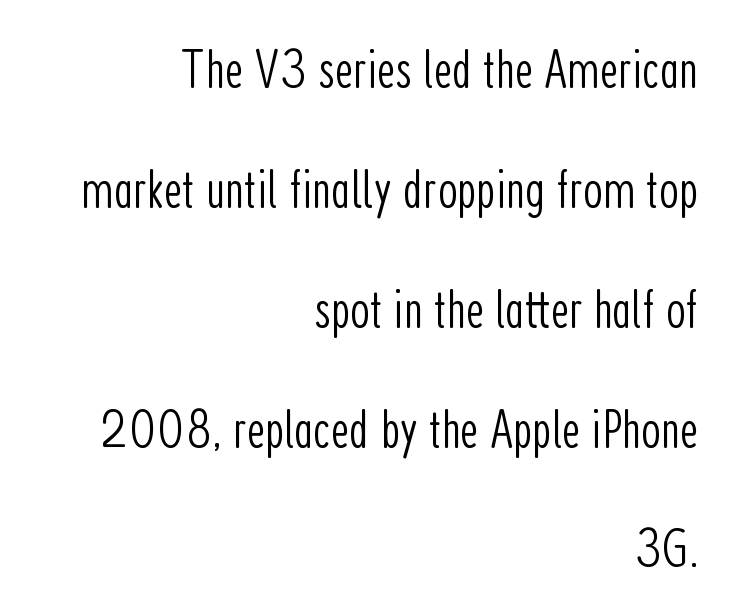
Q: Is the text bold? A: No.
Q: Is the text italic (slanted)? A: No, it is upright.
Q: Is the typeface a serif or a sans-serif typeface? A: Sans-serif.
Q: Is the text underlined? A: No.
Q: How is the paragraph aligned? A: Right-aligned.
Q: Is the spacing between letters normal or unusually wide? A: Normal.
Q: Is the spacing between lines tight, normal or loose? A: Loose.
Q: Width (condensed, normal, or wide)? A: Condensed.
Q: Stroke contrast? A: Low.
Q: x-height? A: Medium.
Q: Monospaced? A: No.
